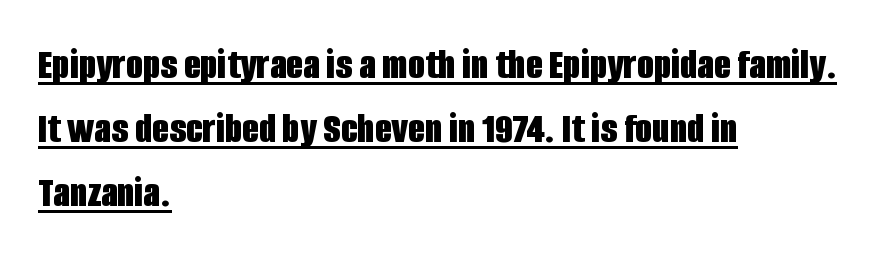
The image shows 44 px bold, condensed sans-serif type, upright; set left-aligned, normal line spacing (1.46x), normal letter spacing, underlined; low stroke contrast and a large x-height.
